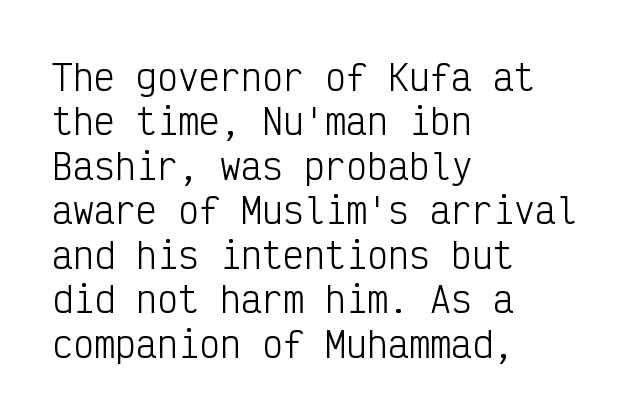
Q: Is the text bold? A: No.
Q: Is the text italic (slanted)? A: No, it is upright.
Q: Is the typeface a serif or a sans-serif typeface? A: Sans-serif.
Q: Is the text underlined? A: No.
Q: How is the paragraph aligned? A: Left-aligned.
Q: Is the spacing between letters normal or unusually wide? A: Normal.
Q: Is the spacing between lines tight, normal or loose? A: Normal.
Q: Width (condensed, normal, or wide)? A: Condensed.
Q: Stroke contrast? A: Low.
Q: x-height? A: Medium.
Q: Monospaced? A: Yes.
